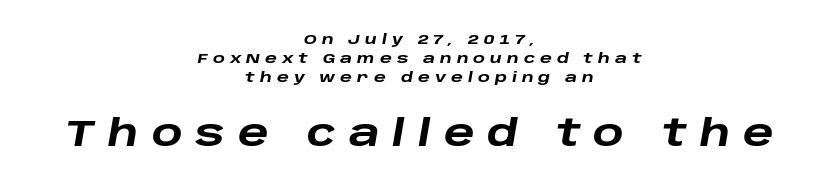
The image shows 36 px heavy, wide type, italic (leaning right); set centered, normal line spacing (1.35x), unusually wide letter spacing (+0.36 em), not underlined; the second (bottom) block is 2.57x larger; low stroke contrast and a large x-height.
